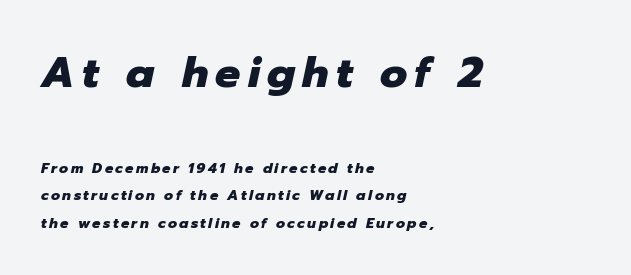
This sample trades compactness for vertical openness between lines. Typeset ragged right — the left edge is the straight one. The letters advance in unequal steps, a hallmark of proportional type. You get the large type first, then a drop to smaller type. Stroke thickness is high; the sample reads as a true bold. This is oblique type, the kind used for emphasis or titles.
